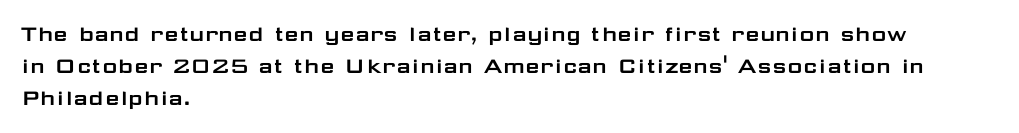
{"italic": "no", "underline": "no", "align": "left", "line_spacing": "normal", "line_spacing_ratio": 1.29, "letter_spacing": "normal", "letter_spacing_em": 0.0, "glyph_px": 25}
